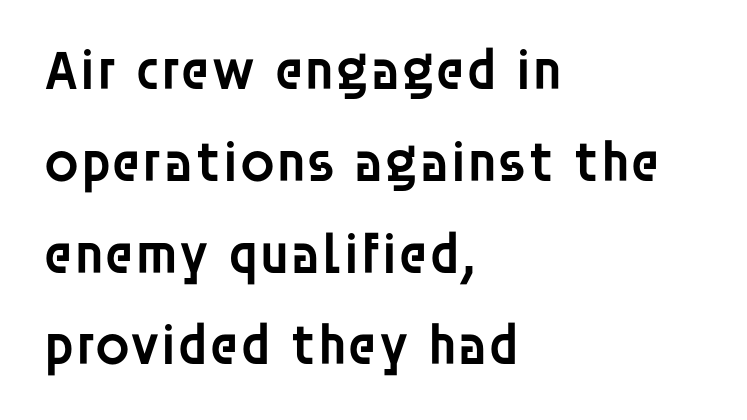
Look at the bottom of the vertical strokes: they stop flat, with no serifs. Baseline-to-baseline distance is the conventional proportion of letter height. The strip under each line holds only bare page. The lettering holds an erect, upright posture throughout. Moderately thickened strokes mark this as semibold type.
